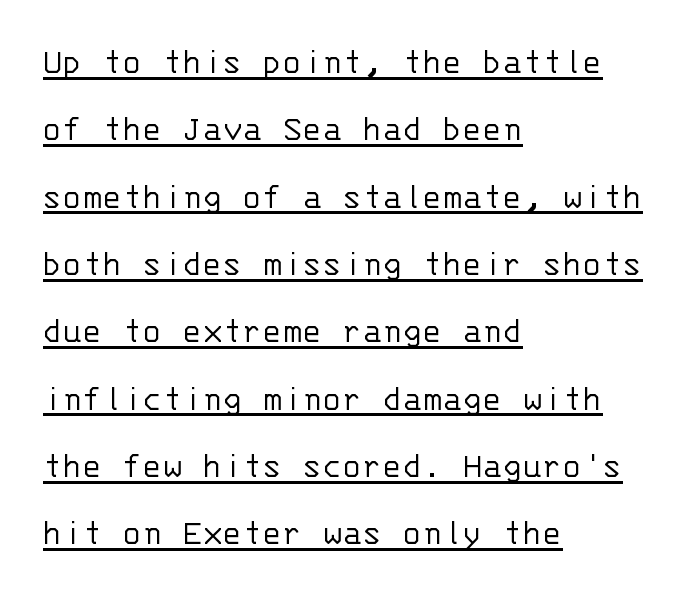
Horizontally, the lines are justified to the leading edge only. Italic: no, the glyphs are upright roman. Students, observe the line beneath the letters — that is underlining. The line texture is even and compact thanks to regular tracking. The strokes are not fattened; the text isn't bold. In terms of letterform style, serifs are entirely absent.
